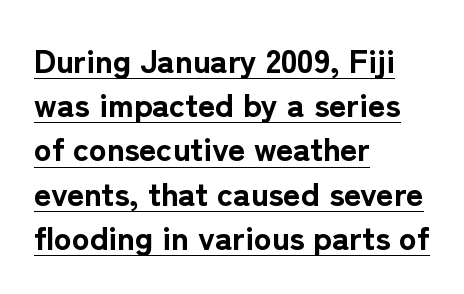
The image shows 33 px bold sans-serif type, upright; set left-aligned, normal line spacing (1.34x), normal letter spacing, underlined; low stroke contrast and a medium x-height.
